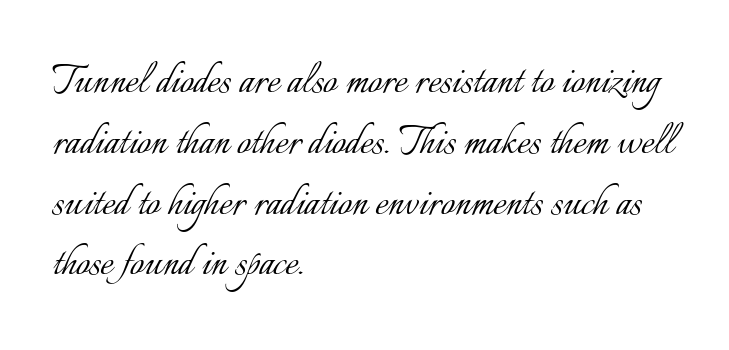
Letters have the restrained weight of plain body copy at most. The letters advance in unequal steps, a hallmark of proportional type. The tracking reads as untouched default to a designer's eye. Leftover space on each line is placed entirely after the last word. The foot of each line stays bare and open.
